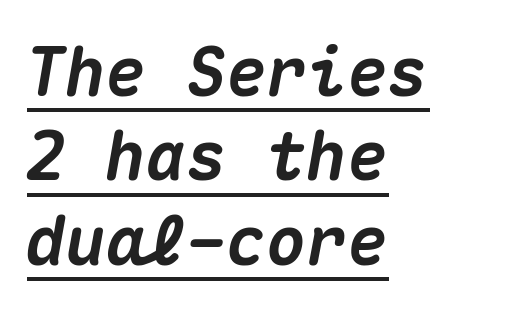
Q: Is the text bold? A: Yes.
Q: Is the text italic (slanted)? A: Yes, it leans right by about 10 degrees.
Q: Is the text underlined? A: Yes.
Q: How is the paragraph aligned? A: Left-aligned.
Q: Is the spacing between letters normal or unusually wide? A: Normal.
Q: Is the spacing between lines tight, normal or loose? A: Normal.
Q: Width (condensed, normal, or wide)? A: Normal.
Q: Stroke contrast? A: Medium.
Q: x-height? A: Medium.
Q: Monospaced? A: Yes.
